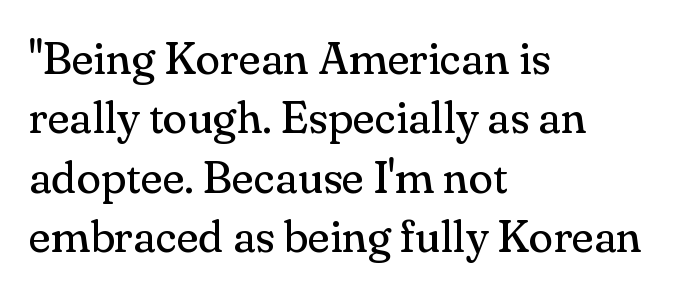
The vertical gap from one line to the next is medium. Letters rest on an invisible, unmarked baseline. A typesetter would call this proportional, since set widths differ per character. The typography opts for an upright posture over an oblique one. Look at the bottom of the vertical strokes: they flare into serifs here.
